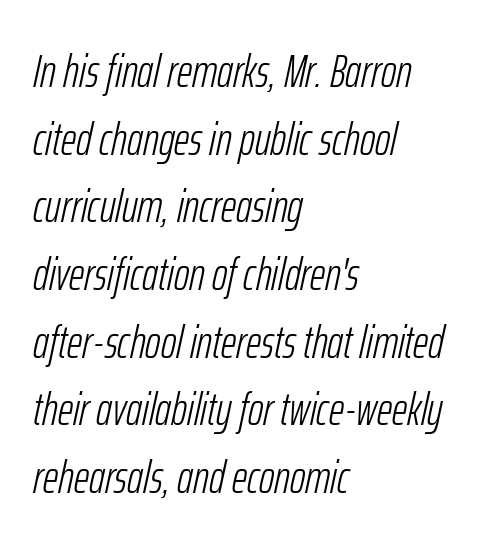
The lines sit at an ordinary, default distance from one another. Left-aligned paragraph, ragged on the right. The space beneath each line is pristine and unruled. Does extra space separate the letters? No, they use regular spacing. A typesetter would mark this as italic. Varying glyph widths throughout — classic text-font behaviour.
